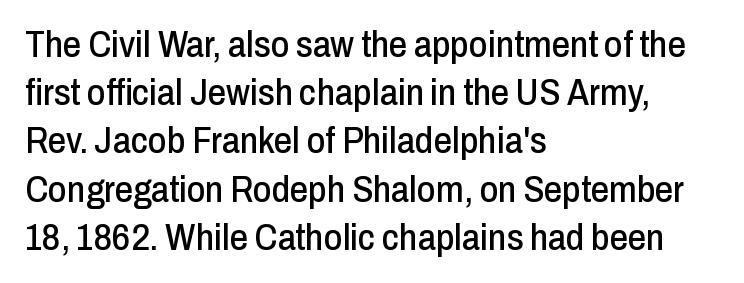
Q: Is the text italic (slanted)? A: No, it is upright.
Q: Is the typeface a serif or a sans-serif typeface? A: Sans-serif.
Q: Is the text underlined? A: No.
Q: How is the paragraph aligned? A: Left-aligned.
Q: Is the spacing between letters normal or unusually wide? A: Normal.
Q: Is the spacing between lines tight, normal or loose? A: Normal.
Q: Width (condensed, normal, or wide)? A: Condensed.
Q: Stroke contrast? A: Low.
Q: x-height? A: Medium.
Q: Monospaced? A: No.
